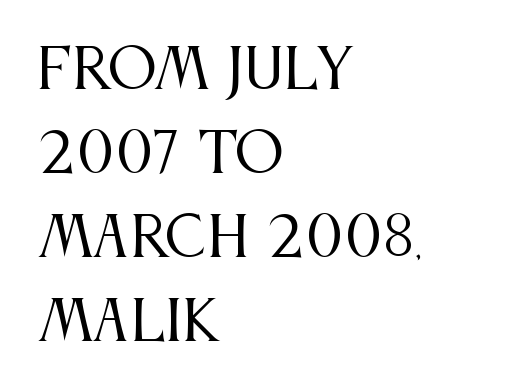
The image shows 55 px regular-weight, condensed serif type, upright; set left-aligned, normal line spacing (1.53x), normal letter spacing, not underlined; medium stroke contrast and a large x-height.
